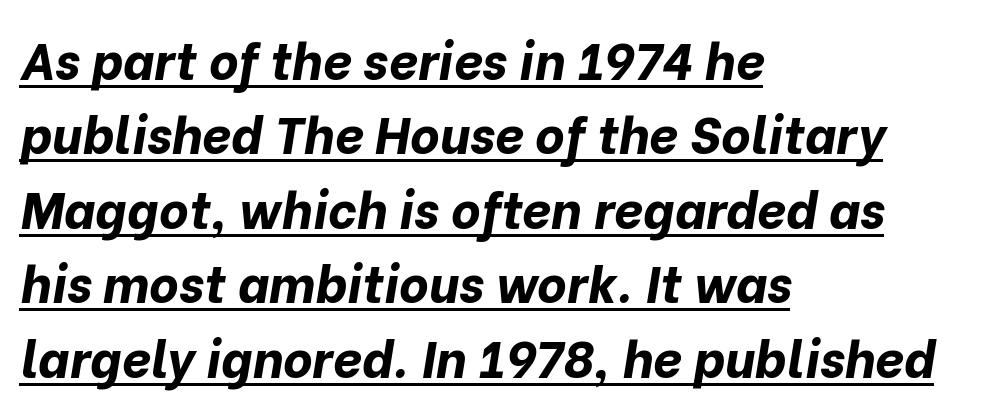
Q: Is the text bold? A: Yes.
Q: Is the text italic (slanted)? A: Yes, it leans right by about 10 degrees.
Q: Is the text underlined? A: Yes.
Q: How is the paragraph aligned? A: Left-aligned.
Q: Is the spacing between letters normal or unusually wide? A: Normal.
Q: Is the spacing between lines tight, normal or loose? A: Normal.
Q: Width (condensed, normal, or wide)? A: Normal.
Q: Stroke contrast? A: Low.
Q: x-height? A: Medium.
Q: Monospaced? A: No.
